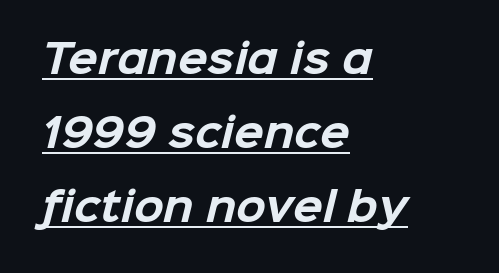
{"serif": "no", "bold": "yes", "weight": "bold", "width": "normal", "stroke_contrast": "low", "x_height": "medium", "monospaced": "no", "underline": "yes", "align": "left", "line_spacing": "loose", "line_spacing_ratio": 1.9, "letter_spacing": "normal", "letter_spacing_em": 0.0, "glyph_px": 39}
